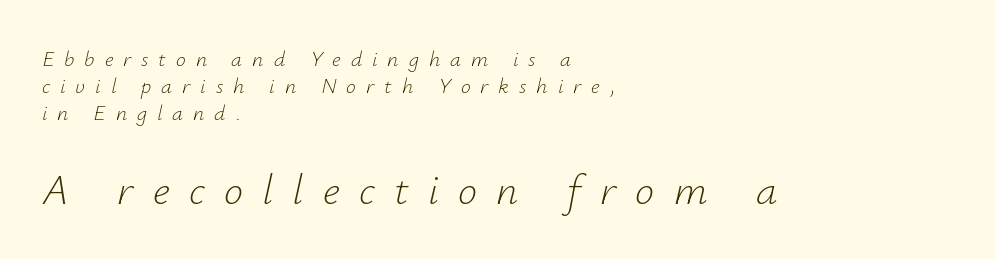
{"italic": "yes", "lean": "right", "slant_degrees": 12, "bold": "no", "weight": "light", "width": "normal", "stroke_contrast": "low", "x_height": "small", "monospaced": "no", "underline": "no", "align": "left", "line_spacing_ratio": 1.23, "letter_spacing": "wide", "letter_spacing_em": 0.45, "larger_block": "second", "size_ratio": 1.95, "glyph_px": 43}
